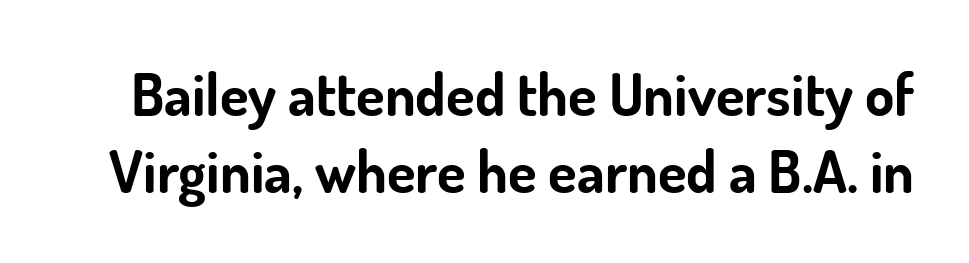
{"serif": "no", "italic": "no", "bold": "yes", "weight": "bold", "width": "normal", "stroke_contrast": "low", "x_height": "small", "monospaced": "no", "underline": "no", "line_spacing": "normal", "line_spacing_ratio": 1.31, "letter_spacing": "normal", "letter_spacing_em": 0.0, "glyph_px": 59}
